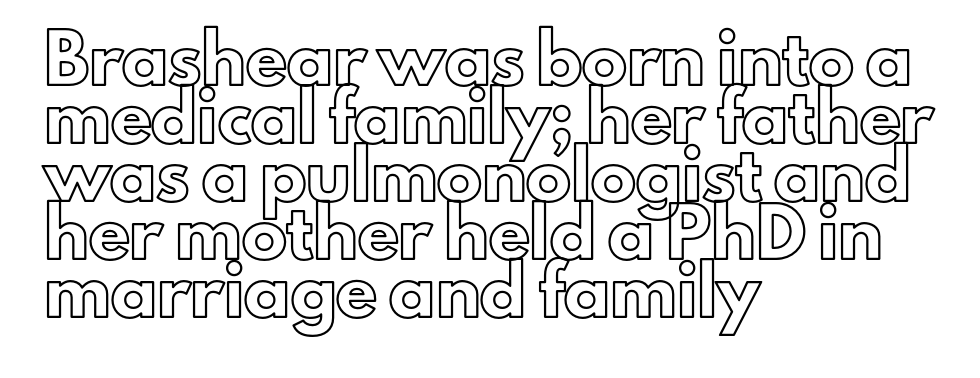
The image shows 45 px text type, upright; set left-aligned, normal line spacing (1.29x), normal letter spacing, not underlined; a small x-height.
